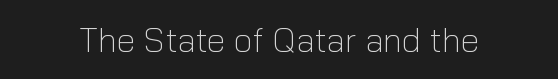
The image shows 34 px light sans-serif type, upright; set normal letter spacing, not underlined; low stroke contrast and a medium x-height.
